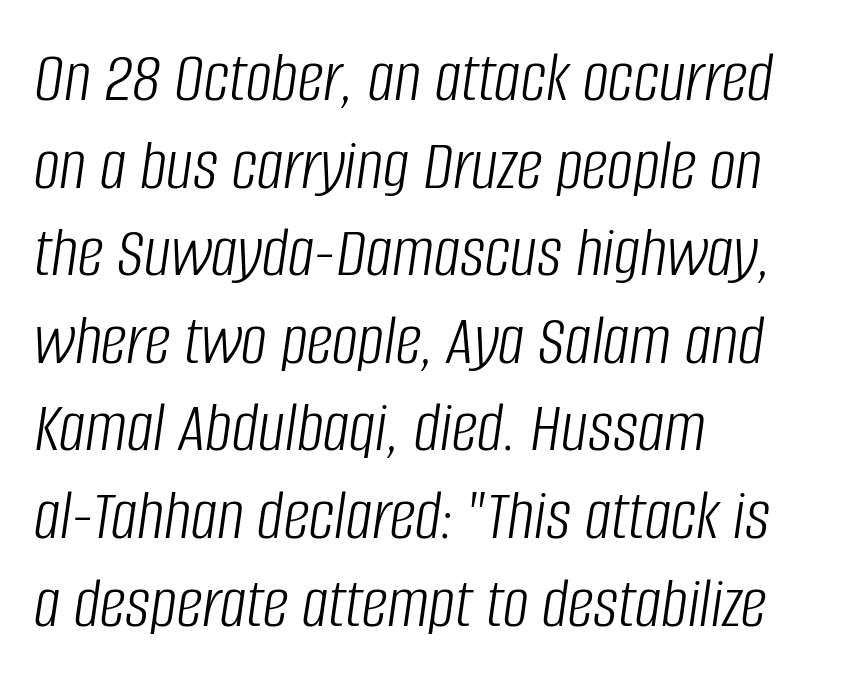
Q: Is the text bold? A: No.
Q: Is the text italic (slanted)? A: Yes, it leans right by about 8 degrees.
Q: Is the text underlined? A: No.
Q: How is the paragraph aligned? A: Left-aligned.
Q: Is the spacing between letters normal or unusually wide? A: Normal.
Q: Width (condensed, normal, or wide)? A: Condensed.
Q: Stroke contrast? A: Low.
Q: x-height? A: Large.
Q: Monospaced? A: No.
